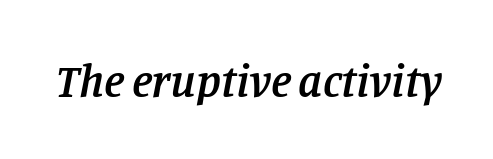
Spacing verdict: proportional, widths tailored to each character. When letters slant like this, we call the style italic. Letter spacing: default. The words here are not underlined.
